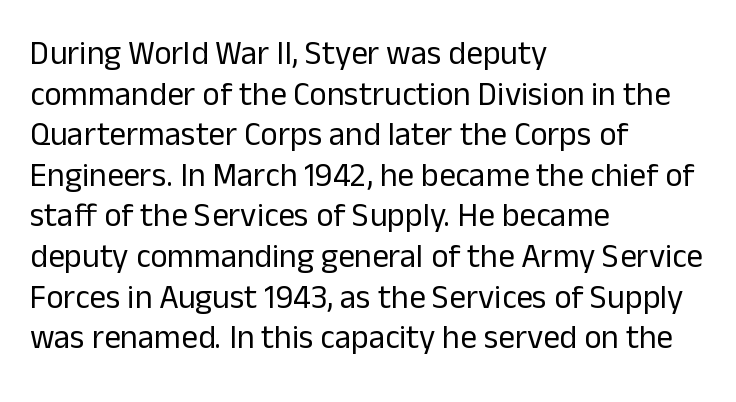
The image shows 33 px regular-weight sans-serif type, upright; set left-aligned, line spacing 1.23x, normal letter spacing, not underlined; low stroke contrast and a medium x-height.
